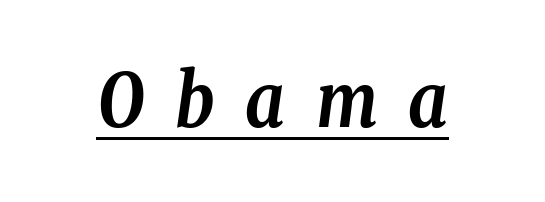
The text was rendered using a seriffed face with decorative stroke endings. Spacing verdict: proportional, widths tailored to each character. Substantial extra tracking has been applied to these lines. The passage shown is emphatically bold. In terms of posture, this sample is oblique. In designer terms, the underline attribute is active on this setting.
